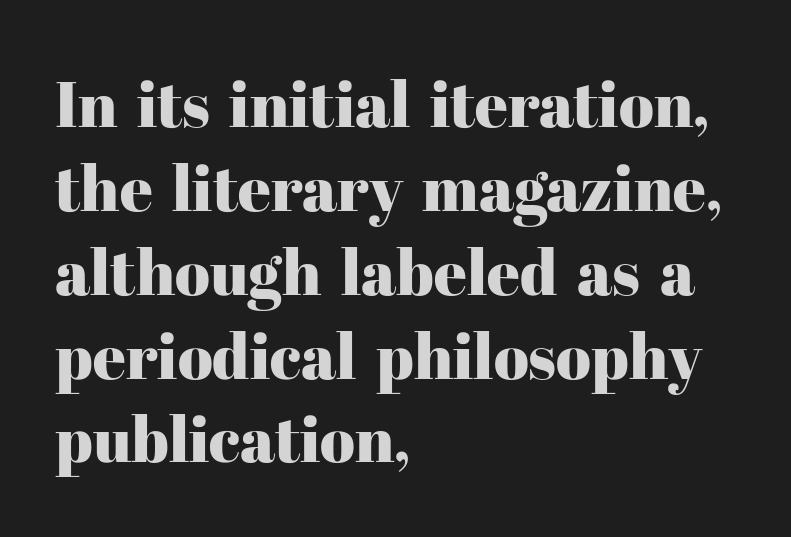
Upright lettering throughout. The rendering uses natural spacing where letterforms have individual widths. The rendering shows small feet on the letterforms — a serif design. This block has exactly the height ordinary leading produces. A bare baseline throughout the passage. This sample uses plain, unmodified letter spacing.
